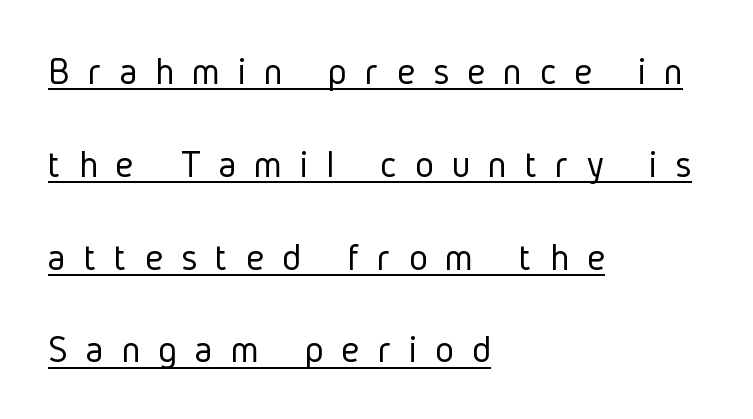
Q: Is the text bold? A: No.
Q: Is the text italic (slanted)? A: No, it is upright.
Q: Is the typeface a serif or a sans-serif typeface? A: Sans-serif.
Q: Is the text underlined? A: Yes.
Q: How is the paragraph aligned? A: Left-aligned.
Q: Is the spacing between letters normal or unusually wide? A: Unusually wide.
Q: Is the spacing between lines tight, normal or loose? A: Loose.
Q: Width (condensed, normal, or wide)? A: Condensed.
Q: Stroke contrast? A: Low.
Q: x-height? A: Medium.
Q: Monospaced? A: No.
